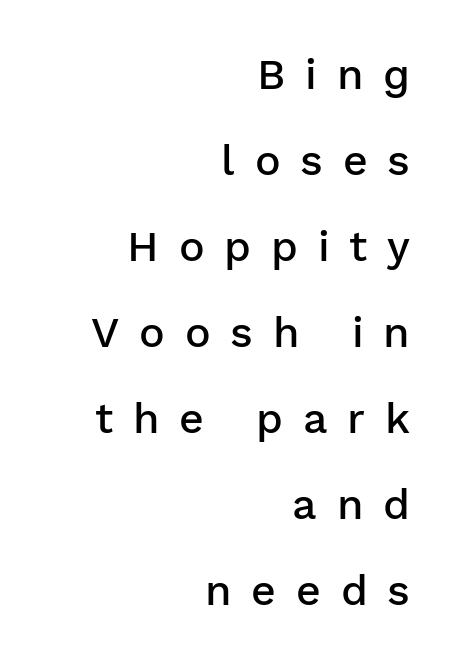
The image shows 43 px semibold sans-serif type, upright; set right-aligned, loose line spacing (2.0x), unusually wide letter spacing (+0.46 em), not underlined; low stroke contrast and a medium x-height.
